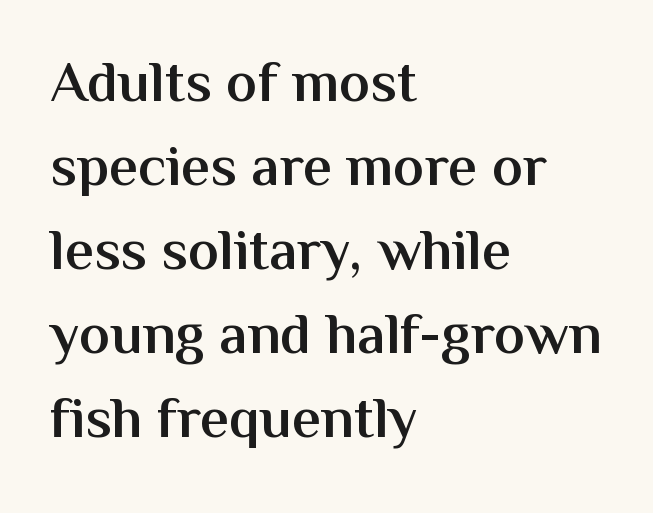
Q: Is the text bold? A: Semi-bold.
Q: Is the text italic (slanted)? A: No, it is upright.
Q: Is the typeface a serif or a sans-serif typeface? A: Sans-serif.
Q: Is the text underlined? A: No.
Q: How is the paragraph aligned? A: Left-aligned.
Q: Is the spacing between letters normal or unusually wide? A: Normal.
Q: Is the spacing between lines tight, normal or loose? A: Normal.
Q: Width (condensed, normal, or wide)? A: Normal.
Q: Stroke contrast? A: Medium.
Q: x-height? A: Medium.
Q: Monospaced? A: No.
